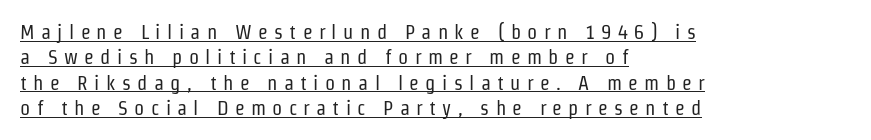
The image shows 20 px text type, upright; set left-aligned, normal line spacing (1.27x), unusually wide letter spacing (+0.32 em), underlined.
